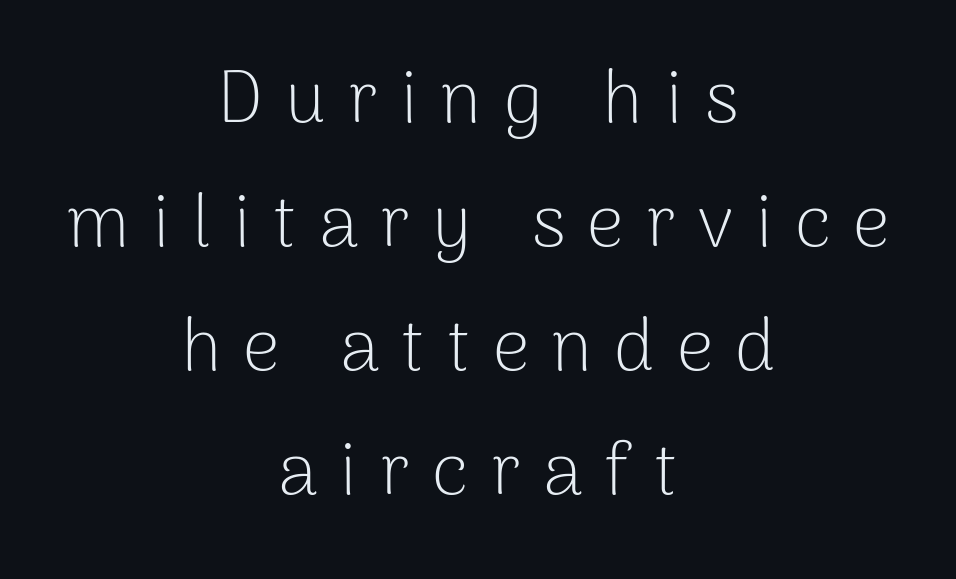
The characters display no serif detailing; their extremities are plain. Just letters on the line, the space beneath them empty. Italic? Not at all — the glyphs are vertical. Summary of weight: not heavy and not bold.
